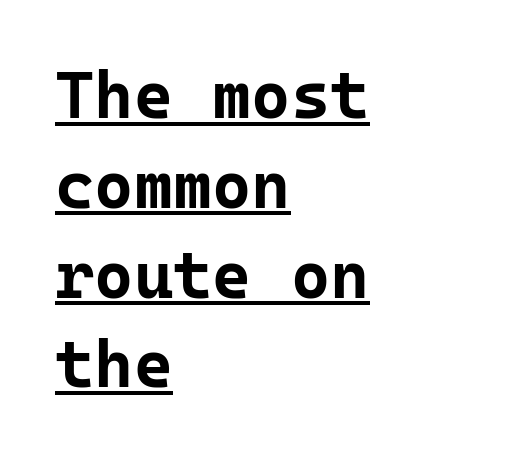
{"serif": "no", "italic": "no", "bold": "yes", "weight": "bold", "width": "normal", "stroke_contrast": "low", "x_height": "medium", "monospaced": "yes", "underline": "yes", "align": "left", "line_spacing": "normal", "line_spacing_ratio": 1.34, "letter_spacing": "normal", "letter_spacing_em": 0.0, "glyph_px": 67}
